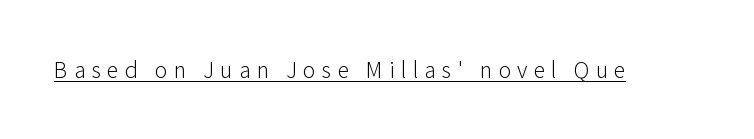
{"italic": "no", "bold": "no", "underline": "yes", "letter_spacing": "wide", "letter_spacing_em": 0.25, "glyph_px": 24}
